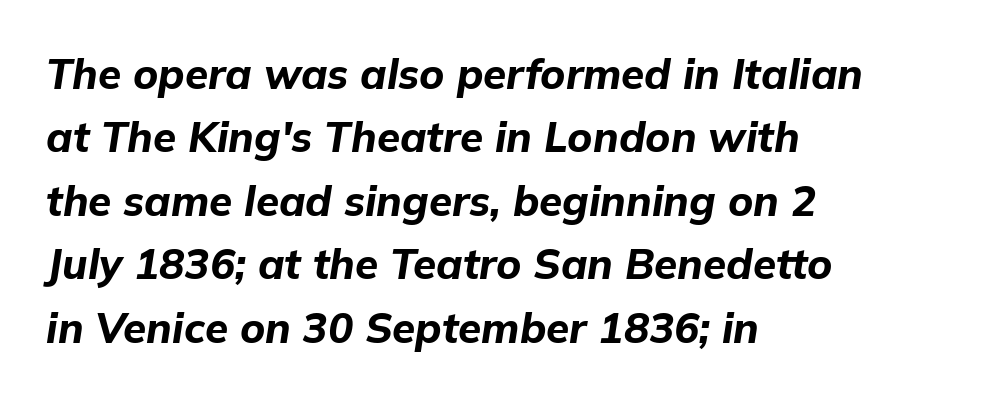
The image shows 42 px bold type, italic (leaning right); set left-aligned, normal line spacing (1.51x), normal letter spacing, not underlined; low stroke contrast and a medium x-height.
